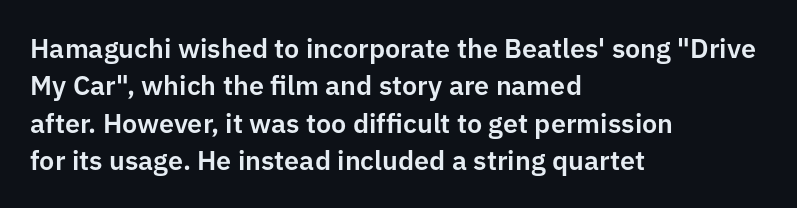
Q: Is the text italic (slanted)? A: No, it is upright.
Q: Is the text underlined? A: No.
Q: How is the paragraph aligned? A: Left-aligned.
Q: Is the spacing between letters normal or unusually wide? A: Normal.
Q: Is the spacing between lines tight, normal or loose? A: Normal.
